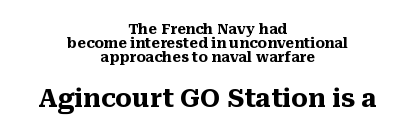
Q: Is the text bold? A: Yes.
Q: Is the text italic (slanted)? A: No, it is upright.
Q: Is the text underlined? A: No.
Q: How is the paragraph aligned? A: Centered.
Q: Is the spacing between letters normal or unusually wide? A: Normal.
Q: Is the spacing between lines tight, normal or loose? A: Tight.
Q: Which block of text is set in a larger size, the first (top) or the second (bottom)? A: The second (bottom) one.
